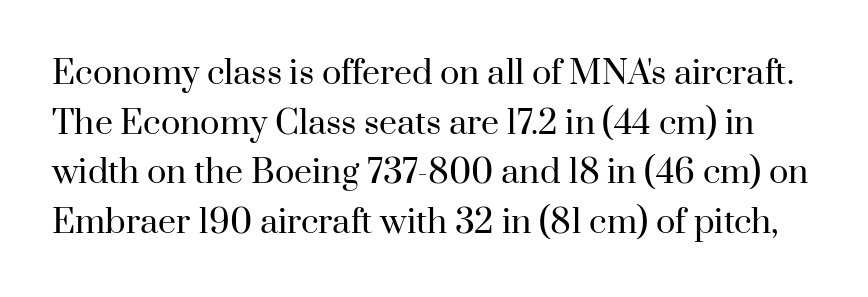
The horizontal fit of the characters is conventional and even. The words here are not underlined. A normal amount of white space separates one row of letters from the next. The letterforms sit at book weight or below. Proportional: the letters do not fall into vertical columns. This sample uses an upright cut, with every glyph sitting square on the baseline.
